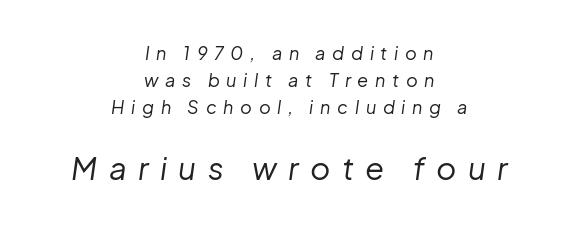
The image shows 31 px regular-weight type, italic (leaning right); set centered, normal line spacing (1.5x), unusually wide letter spacing (+0.37 em), not underlined; the second (bottom) block is 1.72x larger; low stroke contrast and a medium x-height.
